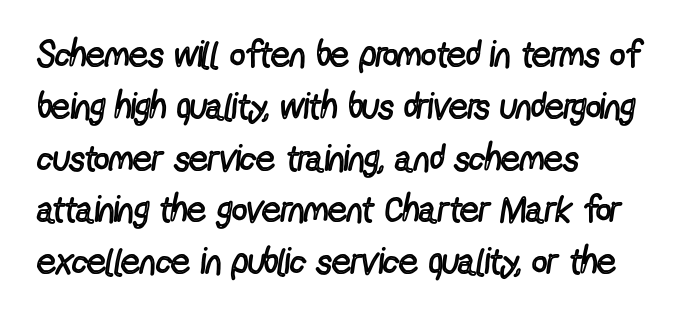
Q: Is the text bold? A: No.
Q: Is the typeface a serif or a sans-serif typeface? A: Sans-serif.
Q: Is the text underlined? A: No.
Q: How is the paragraph aligned? A: Left-aligned.
Q: Is the spacing between letters normal or unusually wide? A: Normal.
Q: Is the spacing between lines tight, normal or loose? A: Normal.
Q: Width (condensed, normal, or wide)? A: Condensed.
Q: x-height? A: Medium.
Q: Monospaced? A: No.
